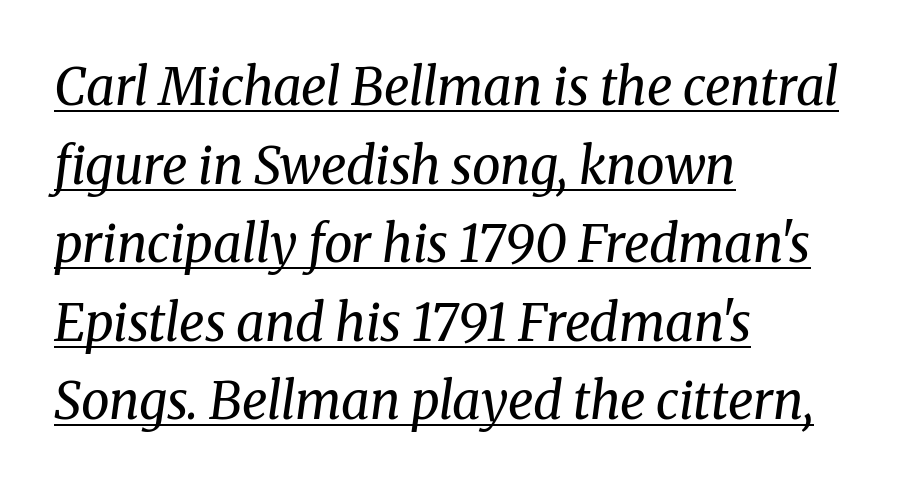
Q: Is the text bold? A: No.
Q: Is the text italic (slanted)? A: Yes, it leans right by about 8 degrees.
Q: Is the typeface a serif or a sans-serif typeface? A: Serif.
Q: Is the text underlined? A: Yes.
Q: How is the paragraph aligned? A: Left-aligned.
Q: Is the spacing between letters normal or unusually wide? A: Normal.
Q: Is the spacing between lines tight, normal or loose? A: Normal.
Q: Width (condensed, normal, or wide)? A: Normal.
Q: Stroke contrast? A: Medium.
Q: x-height? A: Medium.
Q: Monospaced? A: No.
